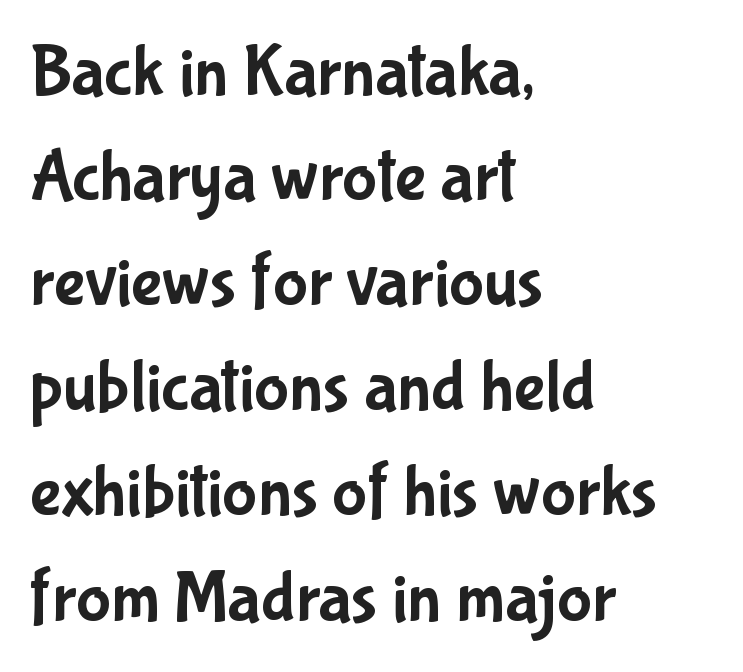
{"serif": "no", "italic": "no", "width": "condensed", "stroke_contrast": "low", "x_height": "medium", "monospaced": "no", "underline": "no", "align": "left", "line_spacing": "normal", "line_spacing_ratio": 1.44, "letter_spacing": "normal", "letter_spacing_em": 0.0, "glyph_px": 73}
